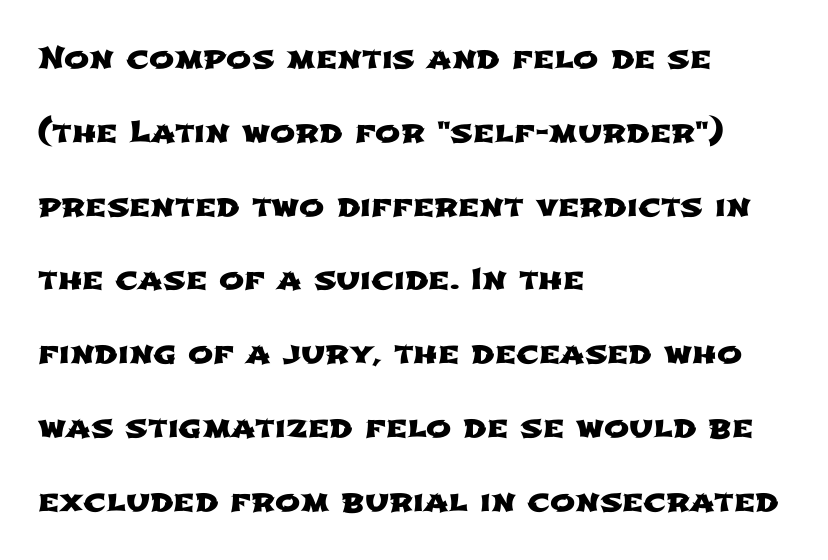
The image shows 30 px wide sans-serif type; set left-aligned, loose line spacing (2.46x), normal letter spacing, not underlined; low stroke contrast and a medium x-height.
